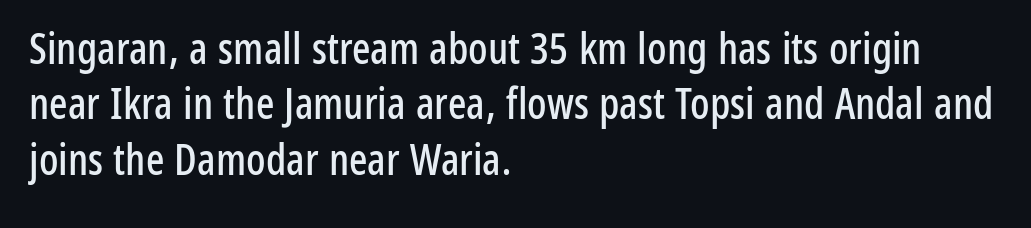
Compared with a centered layout, this one pins lines to the left instead. The specimen omits any rule beneath the text block's lines. This sample keeps an unexceptional amount of space between lines. Stroke terminals: plain, sans-serif. No italicization has been applied; the sample stays upright.
